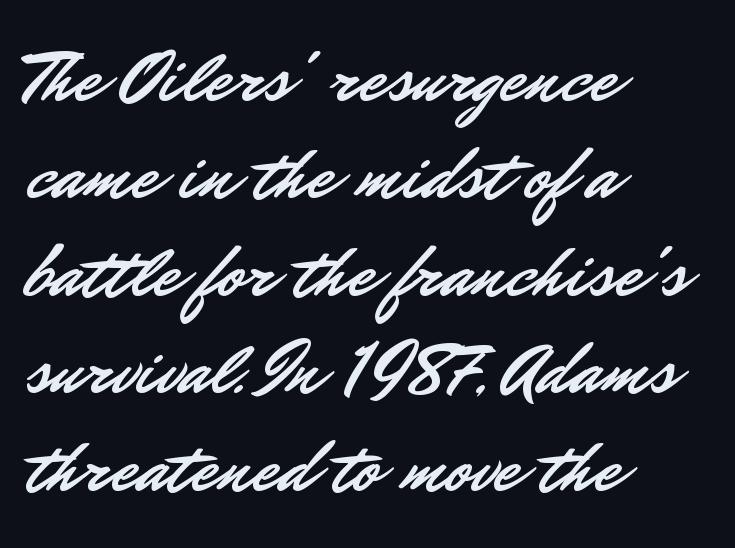
{"serif": "no", "width": "normal", "stroke_contrast": "low", "x_height": "small", "monospaced": "no", "underline": "no", "align": "left", "line_spacing": "normal", "line_spacing_ratio": 1.3, "letter_spacing": "normal", "letter_spacing_em": 0.0, "glyph_px": 75}
